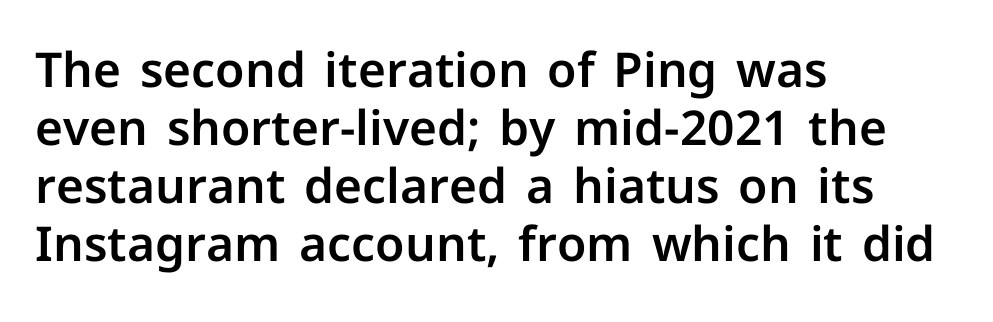
{"serif": "no", "italic": "no", "width": "normal", "stroke_contrast": "low", "x_height": "medium", "monospaced": "no", "underline": "no", "align": "left", "line_spacing_ratio": 1.21, "letter_spacing": "normal", "letter_spacing_em": 0.0, "glyph_px": 48}
